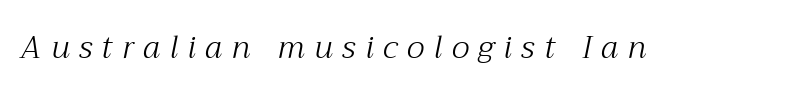
{"serif": "yes", "italic": "yes", "lean": "right", "slant_degrees": 12, "bold": "no", "weight": "light", "width": "normal", "stroke_contrast": "medium", "x_height": "medium", "monospaced": "no", "underline": "no", "letter_spacing": "wide", "letter_spacing_em": 0.31, "glyph_px": 31}
